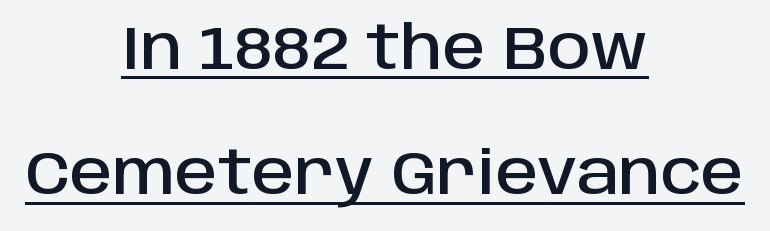
These lines keep a tight, regular rhythm from letter to letter. This sample has the flowing, uneven cadence of proportional lettering. Quick note: not italic, upright. Line starts and ends both wander, symmetrically.
